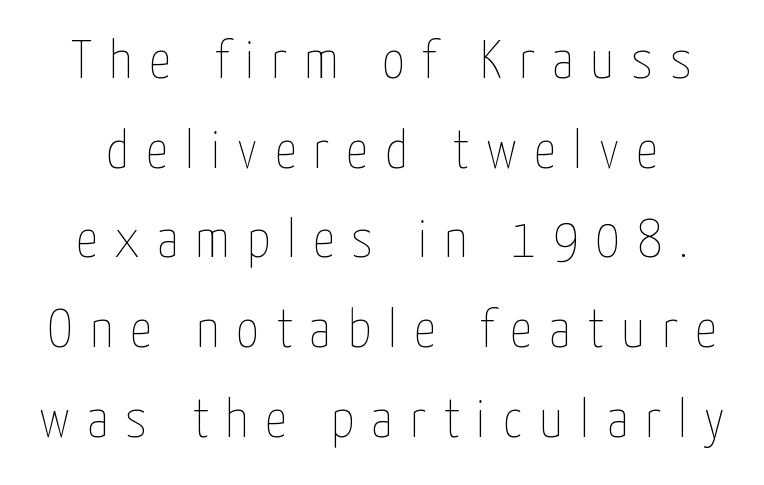
Q: Is the text bold? A: No.
Q: Is the text italic (slanted)? A: No, it is upright.
Q: Is the text underlined? A: No.
Q: Is the spacing between letters normal or unusually wide? A: Unusually wide.
Q: Is the spacing between lines tight, normal or loose? A: Normal.
Q: Width (condensed, normal, or wide)? A: Condensed.
Q: Stroke contrast? A: Low.
Q: x-height? A: Medium.
Q: Monospaced? A: No.
